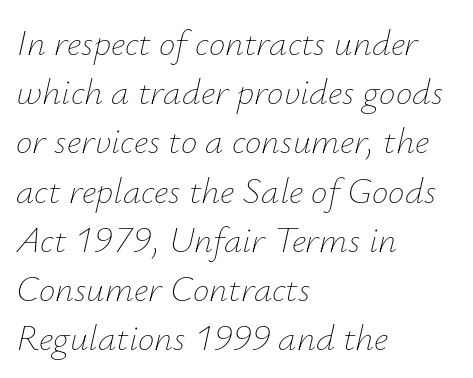
Is the stroke heavy? The answer is a plain regular-or-lighter. Character widths vary here, with narrow letters taking less room than wide ones. Each line starts at the same left margin while the right side varies. The gap between lines stays unmarked.
